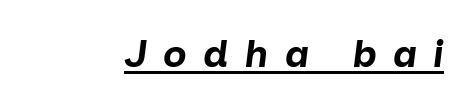
{"italic": "yes", "lean": "right", "slant_degrees": 7, "bold": "yes", "weight": "bold", "width": "normal", "stroke_contrast": "low", "x_height": "medium", "monospaced": "no", "underline": "yes", "letter_spacing": "wide", "letter_spacing_em": 0.41, "glyph_px": 39}
